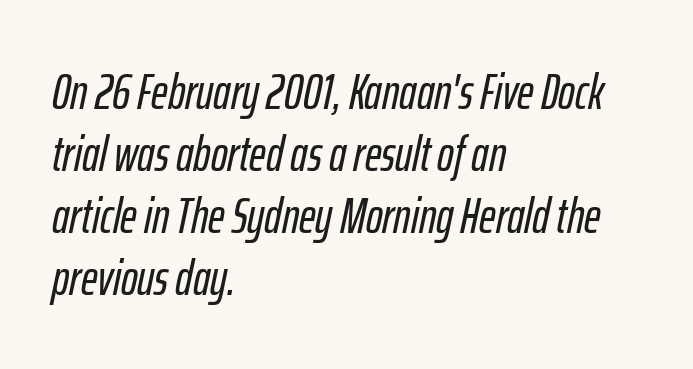
Q: Is the text italic (slanted)? A: Yes, it leans right by about 12 degrees.
Q: Is the text underlined? A: No.
Q: How is the paragraph aligned? A: Left-aligned.
Q: Is the spacing between letters normal or unusually wide? A: Normal.
Q: Width (condensed, normal, or wide)? A: Condensed.
Q: Stroke contrast? A: Low.
Q: x-height? A: Medium.
Q: Monospaced? A: No.
